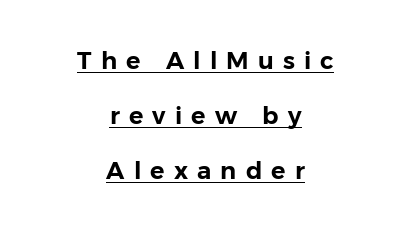
The passage shown is underscored from start to finish. Short and long lines alike share a common midpoint. Quick note: not italic, upright. The letterforms stand isolated, each surrounded by extra space. Loosely led — the rows are spread out.
